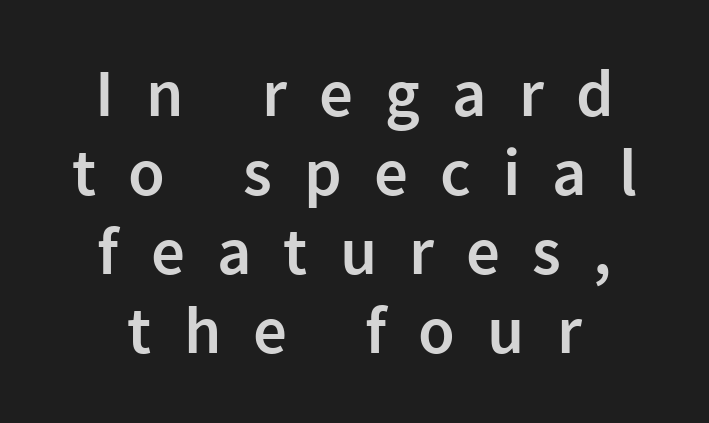
Q: Is the text bold? A: Semi-bold.
Q: Is the text italic (slanted)? A: No, it is upright.
Q: Is the typeface a serif or a sans-serif typeface? A: Sans-serif.
Q: Is the text underlined? A: No.
Q: How is the paragraph aligned? A: Centered.
Q: Is the spacing between letters normal or unusually wide? A: Unusually wide.
Q: Width (condensed, normal, or wide)? A: Normal.
Q: Stroke contrast? A: Low.
Q: x-height? A: Medium.
Q: Monospaced? A: No.
